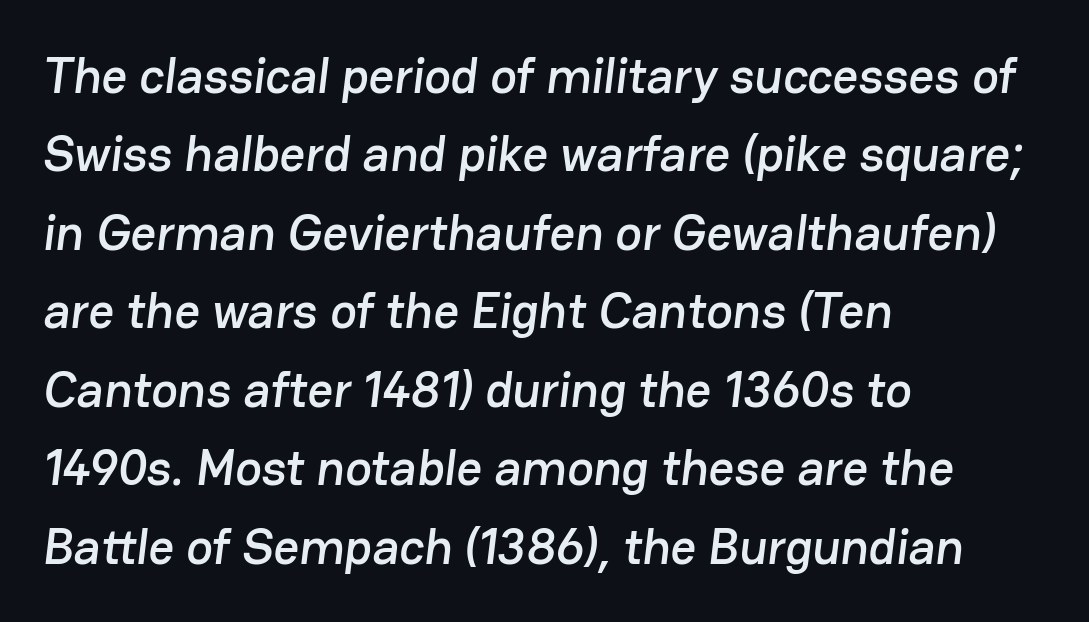
{"serif": "no", "width": "normal", "stroke_contrast": "low", "x_height": "medium", "monospaced": "no", "underline": "no", "align": "left", "line_spacing": "normal", "line_spacing_ratio": 1.57, "letter_spacing": "normal", "letter_spacing_em": 0.0, "glyph_px": 50}
